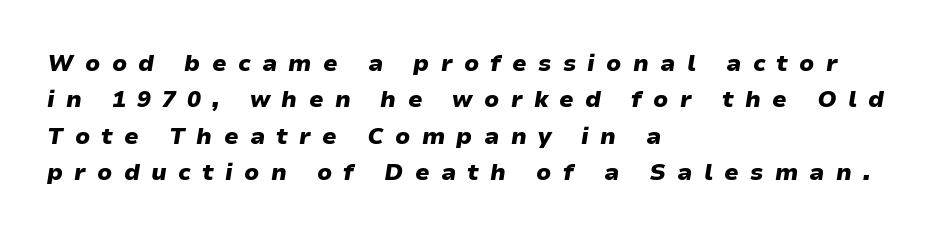
{"italic": "yes", "lean": "right", "slant_degrees": 9, "bold": "yes", "underline": "no", "align": "left", "line_spacing": "normal", "line_spacing_ratio": 1.58, "letter_spacing": "wide", "letter_spacing_em": 0.49, "glyph_px": 23}
